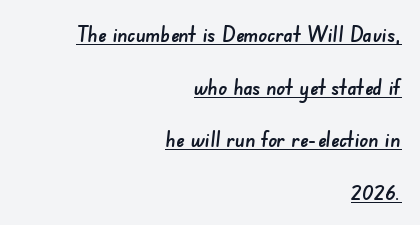
{"underline": "yes", "align": "right", "line_spacing": "loose", "line_spacing_ratio": 2.39, "letter_spacing": "normal", "letter_spacing_em": 0.0, "glyph_px": 22}
